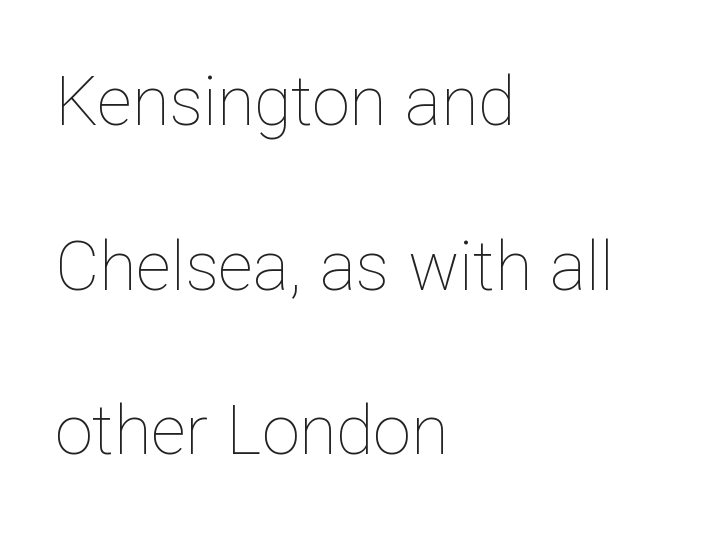
Each word holds together tightly as a unit, with standard inter-letter gaps. Reading down the block, your eye returns to a fixed left position each line. The rendering uses natural spacing where letterforms have individual widths. Anything drawn beneath the words? Only blank space. You could fit nearly another row in the gap between these rows.
